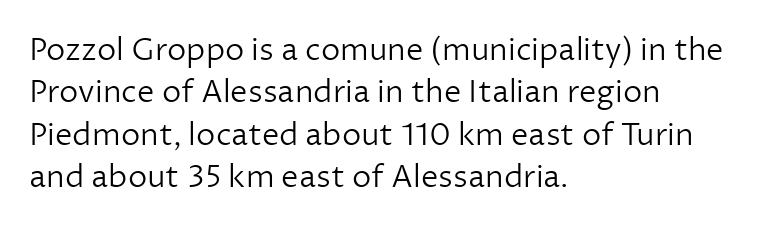
The typesetter chose a ragged-right arrangement here. The letters advance in unequal steps, a hallmark of proportional type. Posture: vertical. Descenders hang freely into open space.
